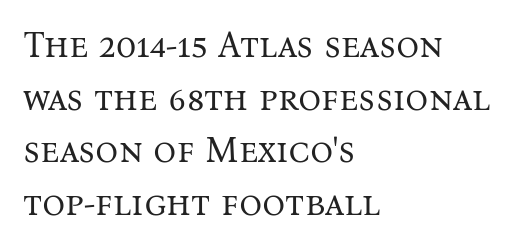
Type style note: has serifs. Leading: standard. Character widths vary here, with narrow letters taking less room than wide ones. A roman cut, with each character standing at attention. Summary of weight: not heavy and not bold.
